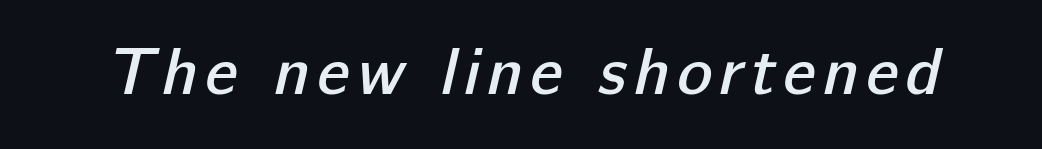
{"serif": "no", "bold": "semi", "weight": "semibold", "width": "normal", "stroke_contrast": "low", "x_height": "medium", "monospaced": "no", "underline": "no", "glyph_px": 66}
